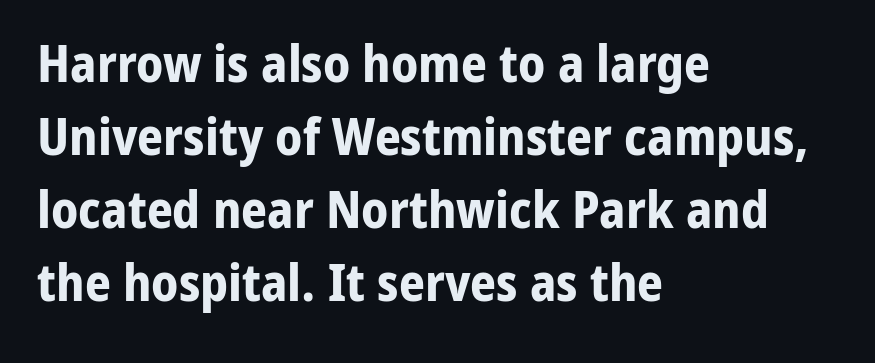
The image shows 51 px bold sans-serif type, upright; set left-aligned, normal line spacing (1.43x), normal letter spacing, not underlined; low stroke contrast and a medium x-height.
